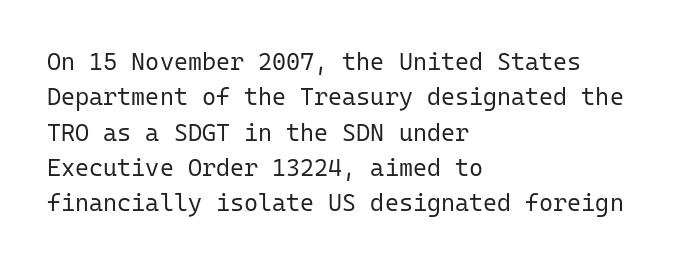
The image shows 24 px text type, upright; set left-aligned, normal line spacing (1.47x), normal letter spacing, not underlined.
